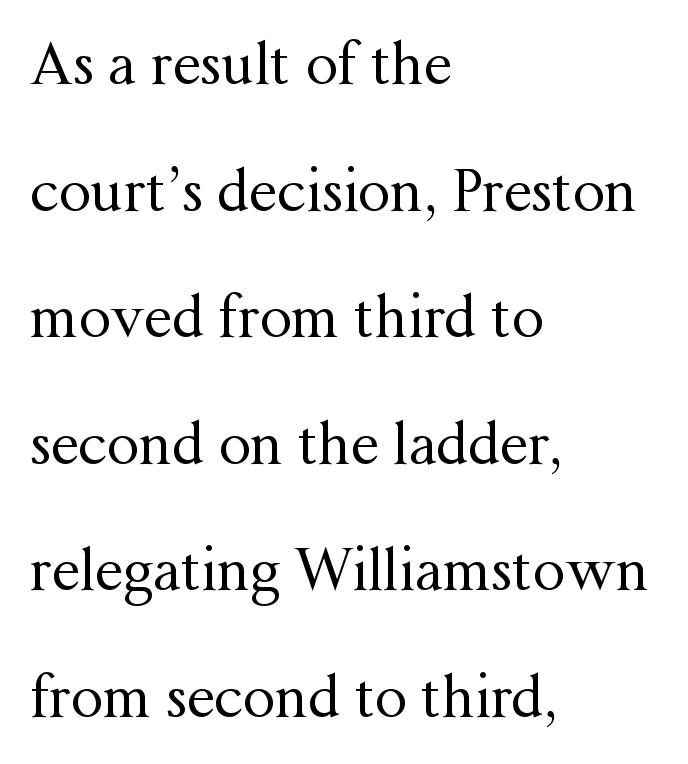
Q: Is the text bold? A: No.
Q: Is the text italic (slanted)? A: No, it is upright.
Q: Is the typeface a serif or a sans-serif typeface? A: Serif.
Q: Is the text underlined? A: No.
Q: How is the paragraph aligned? A: Left-aligned.
Q: Is the spacing between letters normal or unusually wide? A: Normal.
Q: Is the spacing between lines tight, normal or loose? A: Loose.
Q: Width (condensed, normal, or wide)? A: Normal.
Q: Stroke contrast? A: Medium.
Q: x-height? A: Medium.
Q: Monospaced? A: No.
